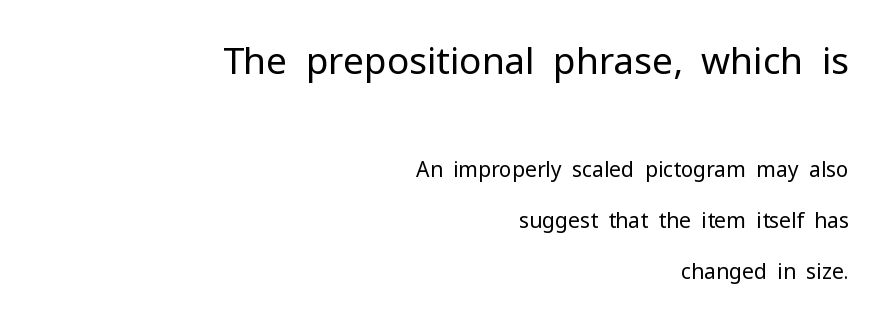
The image shows 37 px regular-weight sans-serif type, upright; set right-aligned, loose line spacing (2.42x), normal letter spacing, not underlined; the first (top) block is 1.76x larger; low stroke contrast and a medium x-height.
